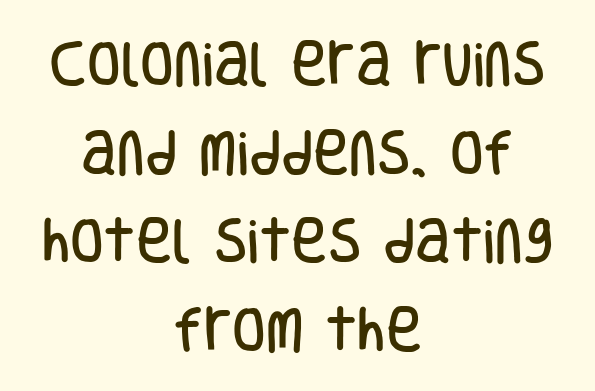
Regarding serifs, this sample does without them. In CSS terms this would be text-align: center. The string is rendered with underlining switched off. No italicization has been applied; the sample stays upright. The passage shown has conventional tracking throughout.
